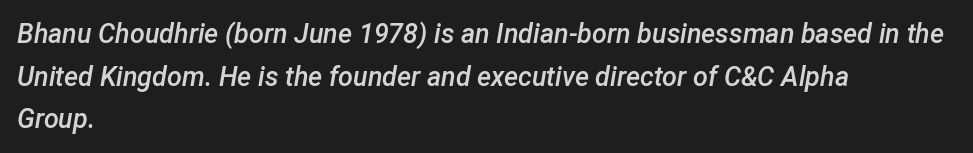
The image shows 27 px text type, italic (leaning right); set left-aligned, normal line spacing (1.58x), normal letter spacing, not underlined.
